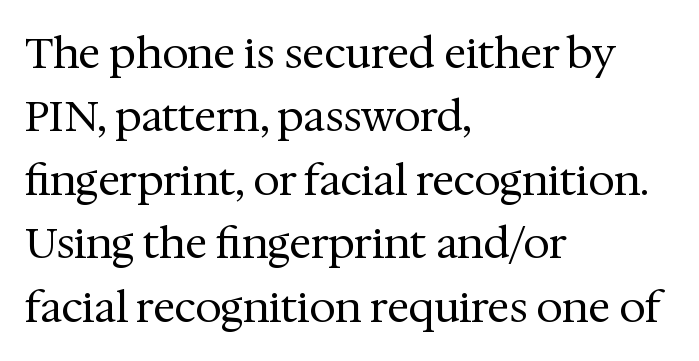
Q: Is the text bold? A: No.
Q: Is the text italic (slanted)? A: No, it is upright.
Q: Is the typeface a serif or a sans-serif typeface? A: Serif.
Q: Is the text underlined? A: No.
Q: How is the paragraph aligned? A: Left-aligned.
Q: Is the spacing between letters normal or unusually wide? A: Normal.
Q: Is the spacing between lines tight, normal or loose? A: Normal.
Q: Width (condensed, normal, or wide)? A: Normal.
Q: Stroke contrast? A: Medium.
Q: x-height? A: Medium.
Q: Monospaced? A: No.
